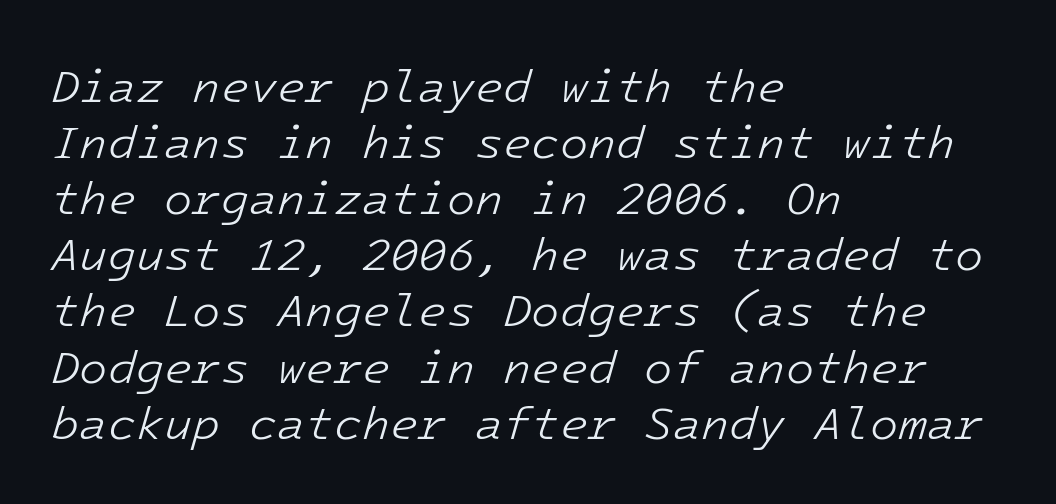
The image shows 46 px light type, italic (leaning right), monospaced; set left-aligned, line spacing 1.22x, normal letter spacing, not underlined; low stroke contrast and a medium x-height.
